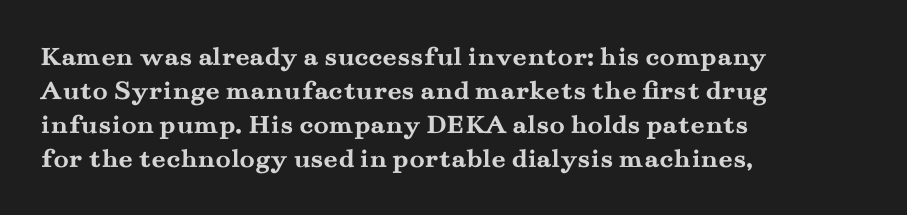
Q: Is the text bold? A: Yes.
Q: Is the text italic (slanted)? A: No, it is upright.
Q: Is the typeface a serif or a sans-serif typeface? A: Serif.
Q: Is the text underlined? A: No.
Q: How is the paragraph aligned? A: Left-aligned.
Q: Is the spacing between letters normal or unusually wide? A: Normal.
Q: Width (condensed, normal, or wide)? A: Wide.
Q: Stroke contrast? A: Medium.
Q: x-height? A: Small.
Q: Monospaced? A: No.
